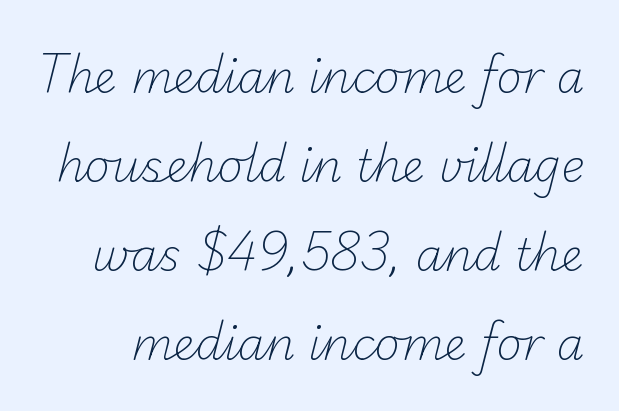
{"serif": "no", "bold": "no", "weight": "light", "width": "normal", "stroke_contrast": "low", "x_height": "small", "monospaced": "no", "underline": "no", "line_spacing": "loose", "line_spacing_ratio": 2.02, "letter_spacing": "normal", "letter_spacing_em": 0.0, "glyph_px": 44}
